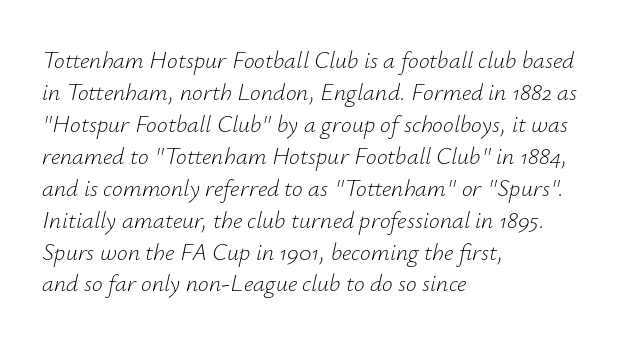
Q: Is the text bold? A: No.
Q: Is the text italic (slanted)? A: Yes, it leans right by about 12 degrees.
Q: Is the text underlined? A: No.
Q: How is the paragraph aligned? A: Left-aligned.
Q: Is the spacing between letters normal or unusually wide? A: Normal.
Q: Is the spacing between lines tight, normal or loose? A: Normal.
